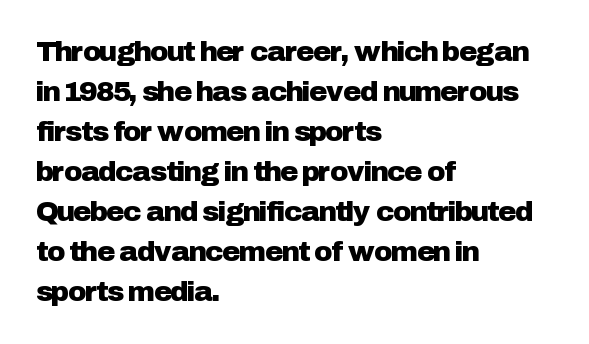
{"serif": "no", "italic": "no", "width": "normal", "stroke_contrast": "low", "x_height": "medium", "monospaced": "no", "underline": "no", "align": "left", "line_spacing": "normal", "line_spacing_ratio": 1.43, "letter_spacing": "normal", "letter_spacing_em": 0.0, "glyph_px": 28}
